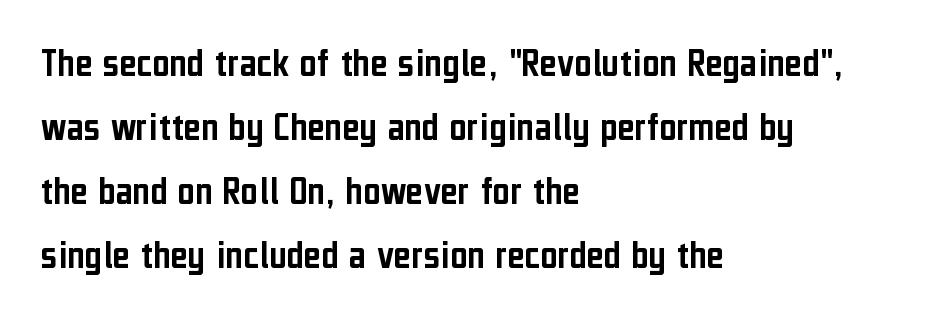
Q: Is the text italic (slanted)? A: No, it is upright.
Q: Is the typeface a serif or a sans-serif typeface? A: Sans-serif.
Q: Is the text underlined? A: No.
Q: How is the paragraph aligned? A: Left-aligned.
Q: Is the spacing between letters normal or unusually wide? A: Normal.
Q: Is the spacing between lines tight, normal or loose? A: Normal.
Q: Width (condensed, normal, or wide)? A: Condensed.
Q: Stroke contrast? A: Low.
Q: x-height? A: Medium.
Q: Monospaced? A: No.
